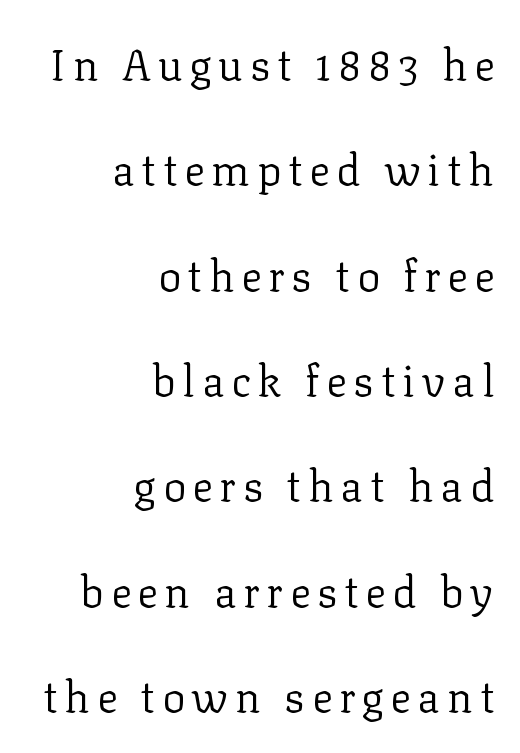
Q: Is the text bold? A: No.
Q: Is the text italic (slanted)? A: No, it is upright.
Q: Is the typeface a serif or a sans-serif typeface? A: Serif.
Q: Is the text underlined? A: No.
Q: How is the paragraph aligned? A: Right-aligned.
Q: Is the spacing between lines tight, normal or loose? A: Loose.
Q: Width (condensed, normal, or wide)? A: Normal.
Q: Stroke contrast? A: Low.
Q: x-height? A: Medium.
Q: Monospaced? A: No.
